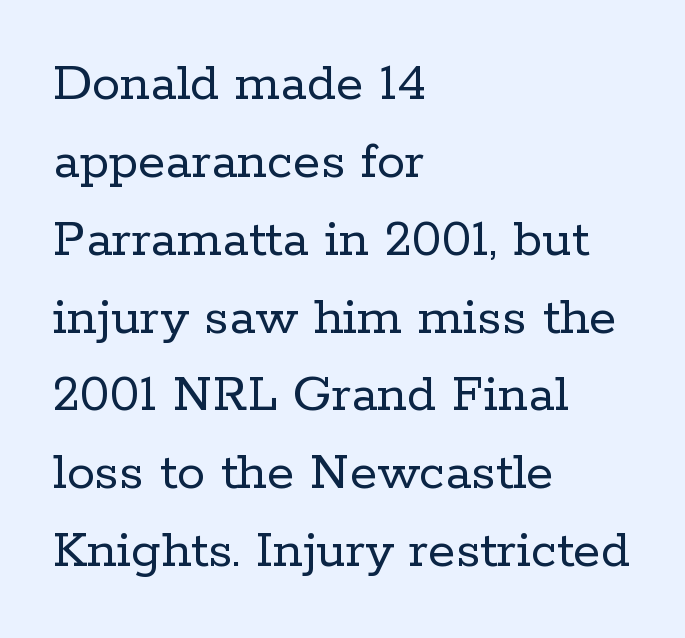
Q: Is the text bold? A: No.
Q: Is the text italic (slanted)? A: No, it is upright.
Q: Is the typeface a serif or a sans-serif typeface? A: Serif.
Q: Is the text underlined? A: No.
Q: How is the paragraph aligned? A: Left-aligned.
Q: Is the spacing between letters normal or unusually wide? A: Normal.
Q: Is the spacing between lines tight, normal or loose? A: Normal.
Q: Width (condensed, normal, or wide)? A: Normal.
Q: Stroke contrast? A: Low.
Q: x-height? A: Medium.
Q: Monospaced? A: No.
